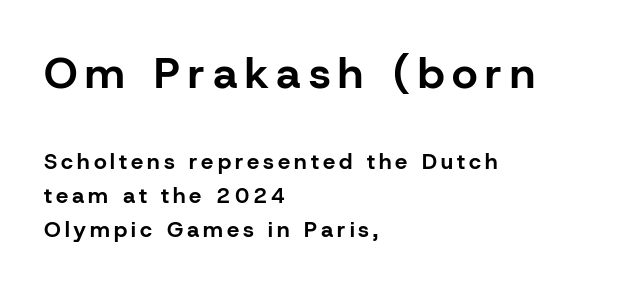
Q: Is the text bold? A: Yes.
Q: Is the text italic (slanted)? A: No, it is upright.
Q: Is the typeface a serif or a sans-serif typeface? A: Sans-serif.
Q: Is the text underlined? A: No.
Q: How is the paragraph aligned? A: Left-aligned.
Q: Is the spacing between lines tight, normal or loose? A: Normal.
Q: Which block of text is set in a larger size, the first (top) or the second (bottom)? A: The first (top) one.
Q: Width (condensed, normal, or wide)? A: Normal.
Q: Stroke contrast? A: Low.
Q: x-height? A: Medium.
Q: Monospaced? A: No.
